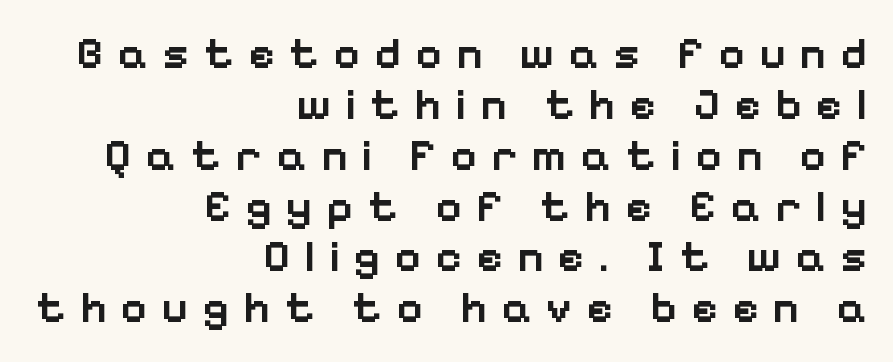
{"serif": "no", "italic": "no", "bold": "semi", "weight": "semibold", "width": "normal", "stroke_contrast": "low", "x_height": "medium", "monospaced": "no", "underline": "no", "align": "right", "line_spacing": "tight", "line_spacing_ratio": 1.13, "letter_spacing": "wide", "letter_spacing_em": 0.31, "glyph_px": 45}
